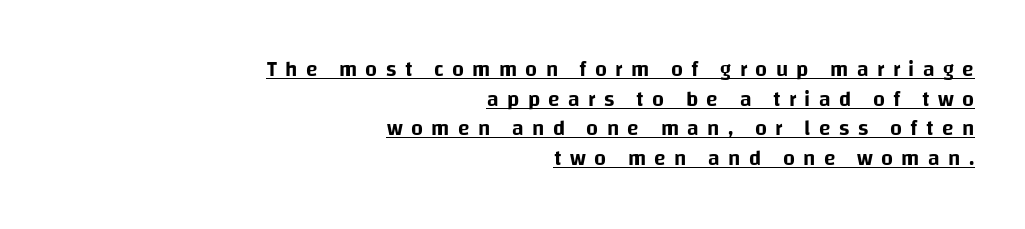
{"italic": "no", "underline": "yes", "align": "right", "line_spacing": "normal", "line_spacing_ratio": 1.41, "letter_spacing": "wide", "letter_spacing_em": 0.4, "glyph_px": 21}
